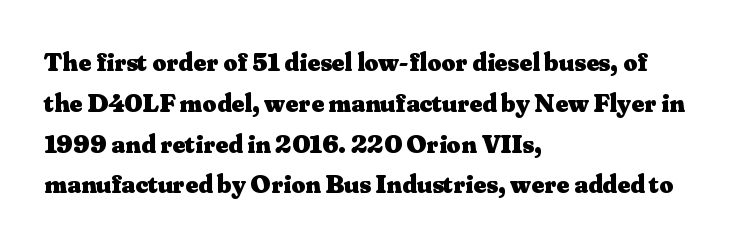
This is the regular roman posture of the typeface. Regarding leading, the lines here are spaced in the standard way. Heft: maximum for text — a bold. The specimen omits any rule beneath the text block's lines.
